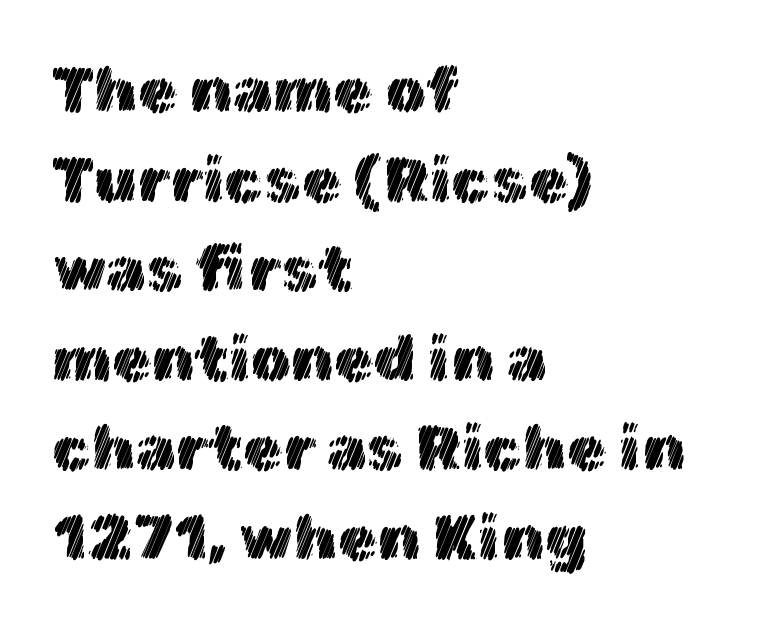
This rendering leaves character spacing at its baseline value. Looks like regular typesetting: each glyph gets only the width it needs. The passage shown stacks its lines at a standard gap. The foot of each line stays bare and open. This rendering uses left alignment, leaving the right contour irregular.
